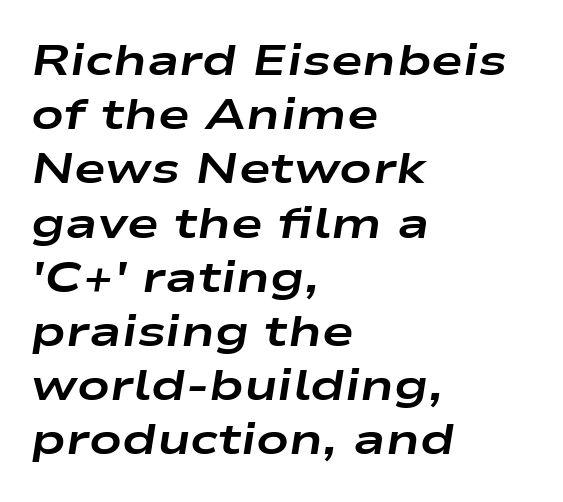
The image shows 43 px bold, wide type, italic (leaning right); set left-aligned, normal line spacing (1.26x), normal letter spacing, not underlined; low stroke contrast and a medium x-height.
